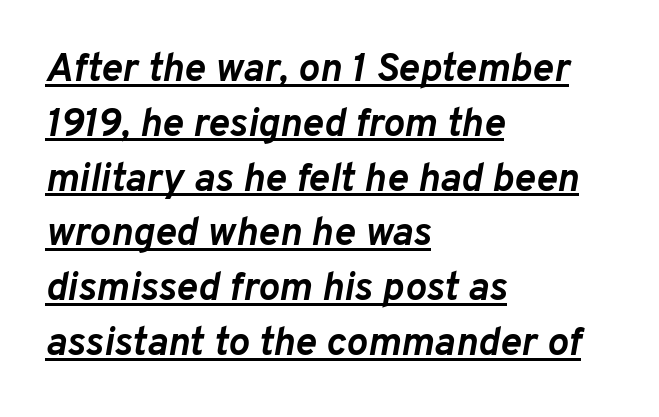
The image shows 40 px semibold type, italic (leaning right); set left-aligned, normal line spacing (1.37x), normal letter spacing, underlined; low stroke contrast and a medium x-height.
